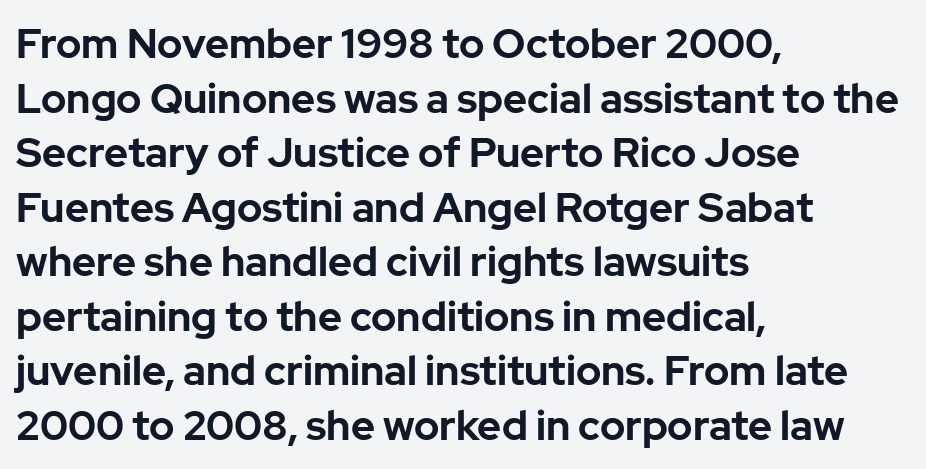
This rendering uses left alignment, leaving the right contour irregular. The glyphs in this specimen are sans serif. The letters stand upright; this is a roman face. The rendering uses natural spacing where letterforms have individual widths. Vertical spacing — default. Descenders are the only things crossing below the line.
